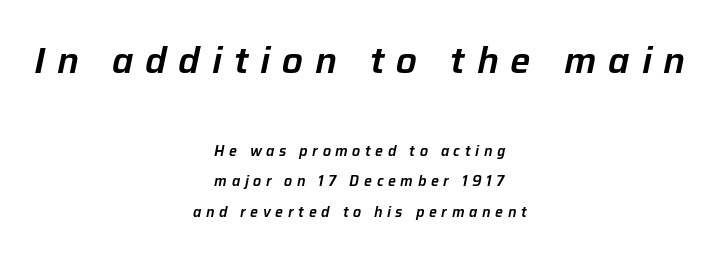
One-word summary of the alignment: center. In this sample the first text group is rendered at the bigger scale. Notice how the stems are inclined rather than vertical — that's the hallmark of italics. Underline: absent. Proportional: the letters do not fall into vertical columns.
